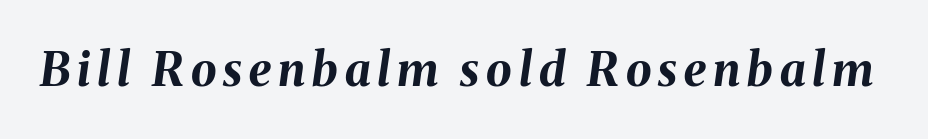
{"italic": "yes", "lean": "right", "slant_degrees": 8, "bold": "yes", "weight": "bold", "width": "normal", "stroke_contrast": "medium", "x_height": "medium", "monospaced": "no", "underline": "no", "glyph_px": 46}
